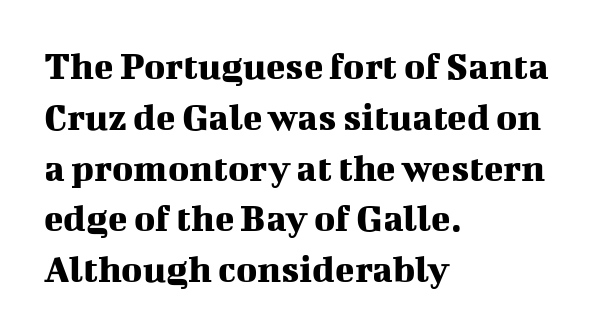
The image shows 40 px serif type, upright; set left-aligned, normal line spacing (1.27x), normal letter spacing, not underlined; medium stroke contrast and a medium x-height.
